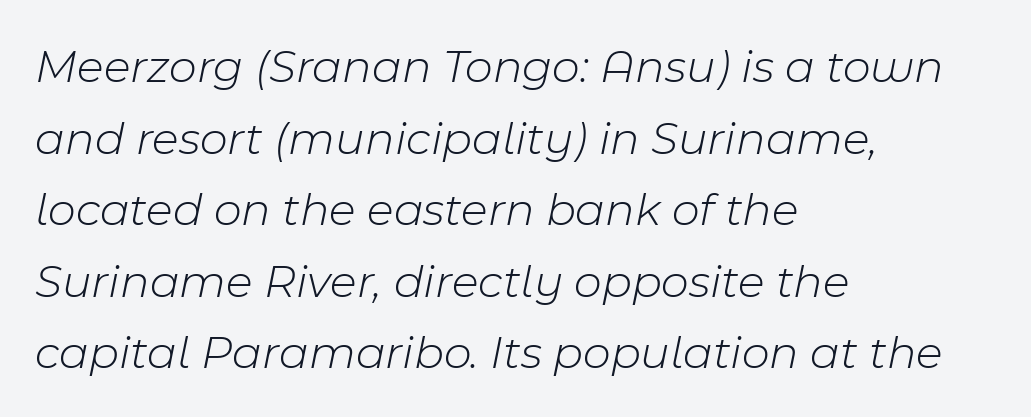
Q: Is the text bold? A: No.
Q: Is the text italic (slanted)? A: Yes, it leans right by about 11 degrees.
Q: Is the text underlined? A: No.
Q: How is the paragraph aligned? A: Left-aligned.
Q: Is the spacing between letters normal or unusually wide? A: Normal.
Q: Is the spacing between lines tight, normal or loose? A: Normal.
Q: Width (condensed, normal, or wide)? A: Normal.
Q: Stroke contrast? A: Low.
Q: x-height? A: Medium.
Q: Monospaced? A: No.
